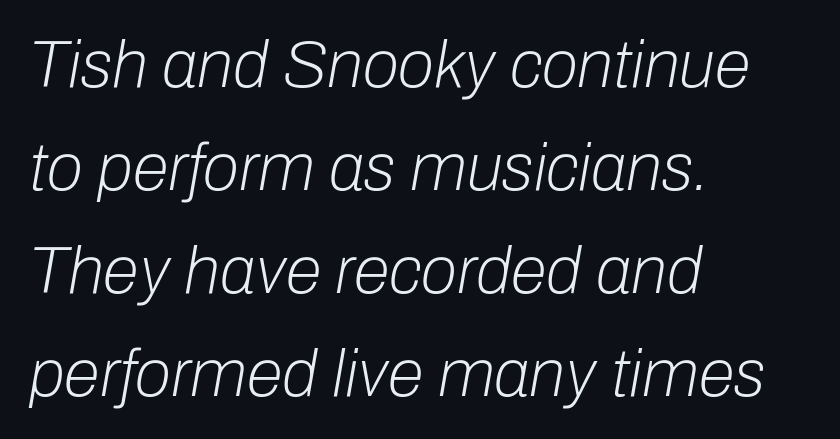
The image shows 66 px light type, italic (leaning right); set left-aligned, normal line spacing (1.56x), normal letter spacing, not underlined; low stroke contrast and a medium x-height.
